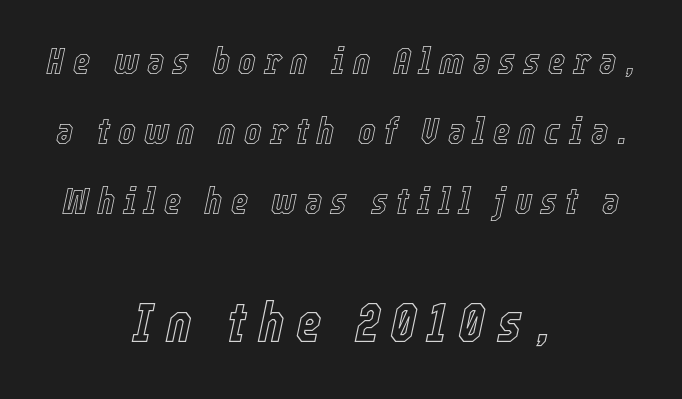
Q: Is the text italic (slanted)? A: Yes, it leans right by about 12 degrees.
Q: Is the text underlined? A: No.
Q: How is the paragraph aligned? A: Centered.
Q: Is the spacing between letters normal or unusually wide? A: Unusually wide.
Q: Which block of text is set in a larger size, the first (top) or the second (bottom)? A: The second (bottom) one.
Q: Width (condensed, normal, or wide)? A: Condensed.
Q: x-height? A: Medium.
Q: Monospaced? A: No.
